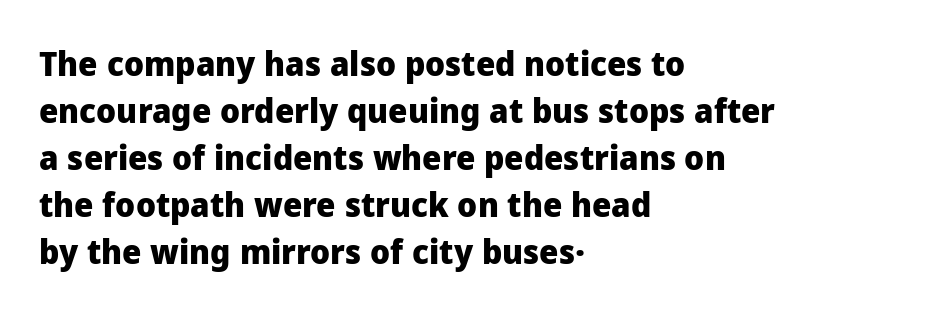
{"serif": "no", "italic": "no", "bold": "yes", "weight": "heavy", "width": "normal", "stroke_contrast": "low", "x_height": "medium", "monospaced": "no", "underline": "no", "align": "left", "line_spacing": "normal", "line_spacing_ratio": 1.38, "letter_spacing": "normal", "letter_spacing_em": 0.0, "glyph_px": 34}
